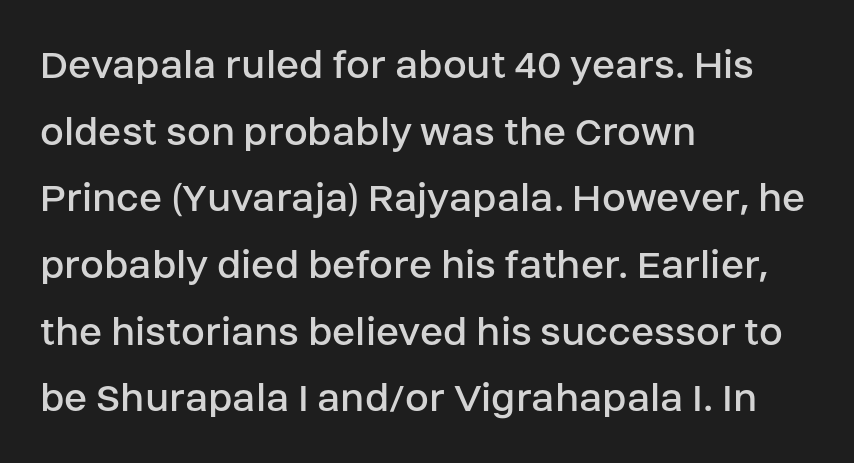
Do the characters align in a grid? No, the font is proportional. Weight: in the light-to-regular range. The typography opts for an upright posture over an oblique one. No feet cap the strokes, marking this as sans-serif type. Is there much room between lines? A standard amount, neither cramped nor airy.
